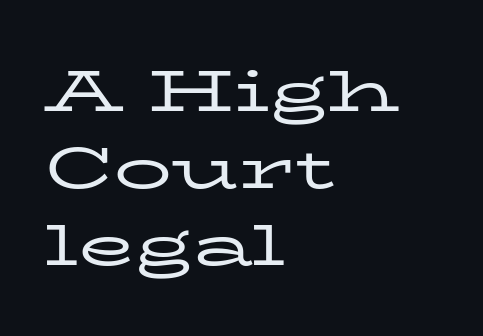
Q: Is the text bold? A: No.
Q: Is the text italic (slanted)? A: No, it is upright.
Q: Is the typeface a serif or a sans-serif typeface? A: Serif.
Q: Is the text underlined? A: No.
Q: How is the paragraph aligned? A: Left-aligned.
Q: Is the spacing between letters normal or unusually wide? A: Normal.
Q: Is the spacing between lines tight, normal or loose? A: Normal.
Q: Width (condensed, normal, or wide)? A: Wide.
Q: Stroke contrast? A: Low.
Q: x-height? A: Medium.
Q: Monospaced? A: No.
